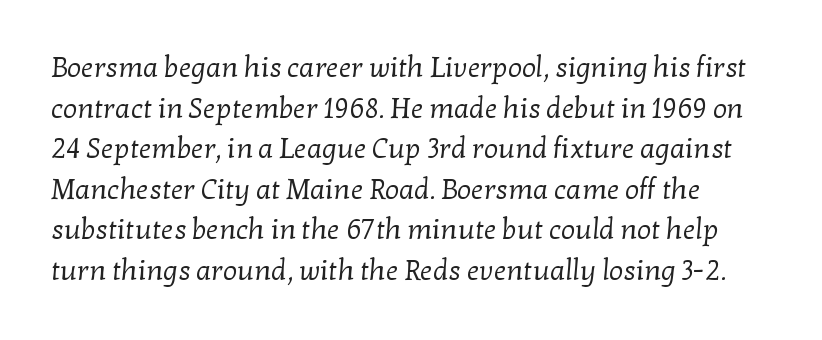
{"serif": "yes", "bold": "no", "weight": "regular", "width": "normal", "stroke_contrast": "low", "x_height": "medium", "monospaced": "no", "underline": "no", "line_spacing": "normal", "line_spacing_ratio": 1.45, "letter_spacing": "normal", "letter_spacing_em": 0.0, "glyph_px": 28}
